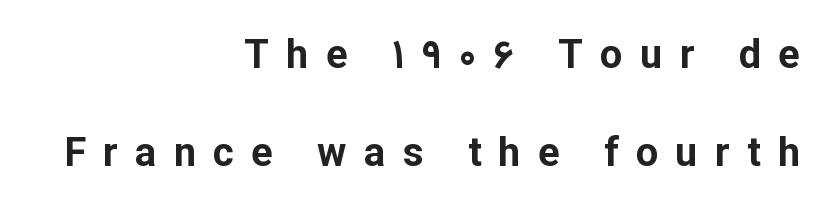
The image shows 40 px bold sans-serif type, upright; set right-aligned, loose line spacing (2.44x), unusually wide letter spacing (+0.43 em), not underlined; low stroke contrast and a medium x-height.
